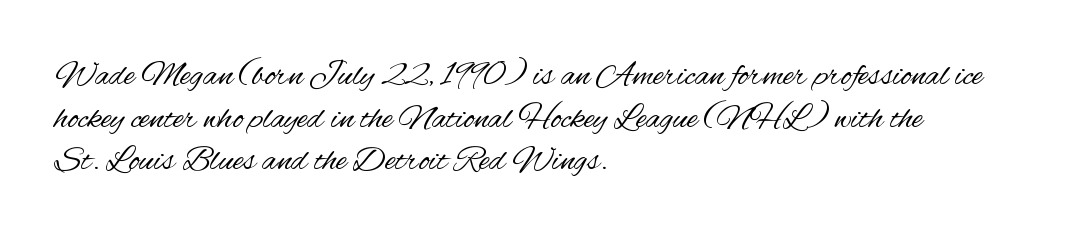
{"serif": "no", "bold": "no", "weight": "regular", "width": "condensed", "stroke_contrast": "medium", "x_height": "small", "monospaced": "no", "underline": "no", "align": "left", "line_spacing_ratio": 1.22, "letter_spacing": "normal", "letter_spacing_em": 0.0, "glyph_px": 35}
